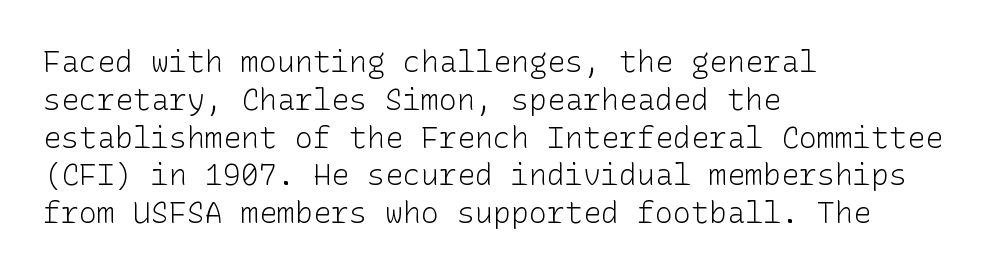
The type family on display is of the sans-serif kind. Whoever set this chose a conventional vertical rhythm. Nothing unusual about the tracking: characters are spaced as the font intends. This sample uses an upright cut, with every glyph sitting square on the baseline. Is the block centered? No — it sits flush against the left margin.
